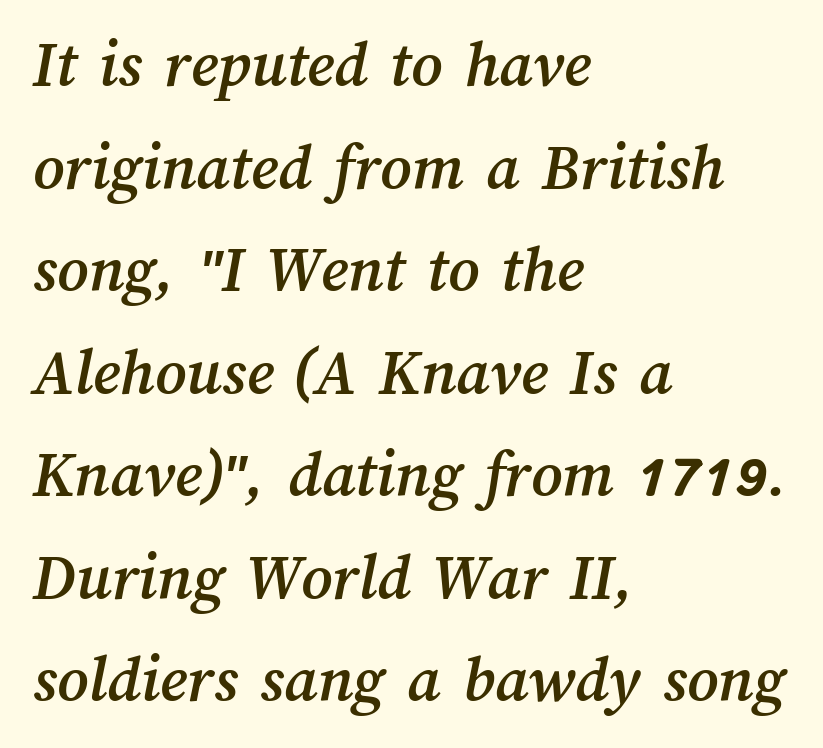
{"width": "normal", "stroke_contrast": "medium", "x_height": "medium", "monospaced": "no", "underline": "no", "align": "left", "line_spacing": "normal", "line_spacing_ratio": 1.53, "letter_spacing": "normal", "letter_spacing_em": 0.0, "glyph_px": 67}
